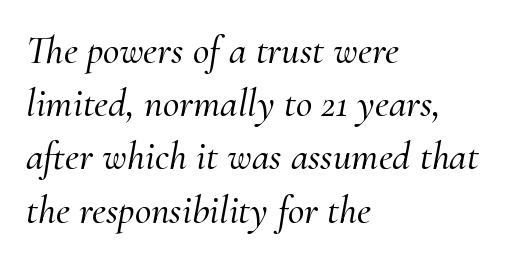
The rows are spaced the way most documents space them. The rendering shows small feet on the letterforms — a serif design. The rendering anchors every line to the left-hand side. The area under the type is left untouched. The text carries the slant typical of an italic or oblique font.
